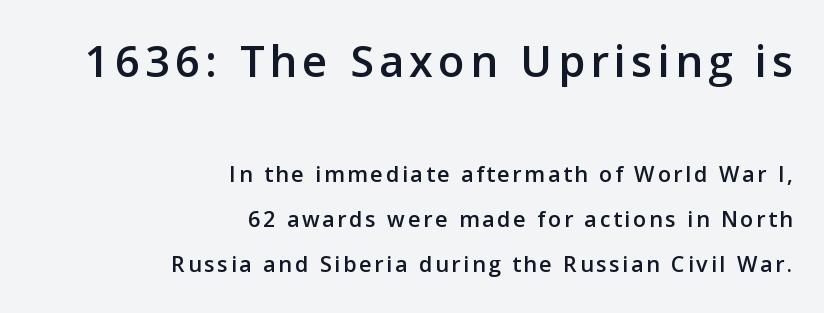
Q: Is the text italic (slanted)? A: No, it is upright.
Q: Is the typeface a serif or a sans-serif typeface? A: Sans-serif.
Q: Is the text underlined? A: No.
Q: How is the paragraph aligned? A: Right-aligned.
Q: Which block of text is set in a larger size, the first (top) or the second (bottom)? A: The first (top) one.
Q: Width (condensed, normal, or wide)? A: Normal.
Q: Stroke contrast? A: Low.
Q: x-height? A: Medium.
Q: Monospaced? A: No.
